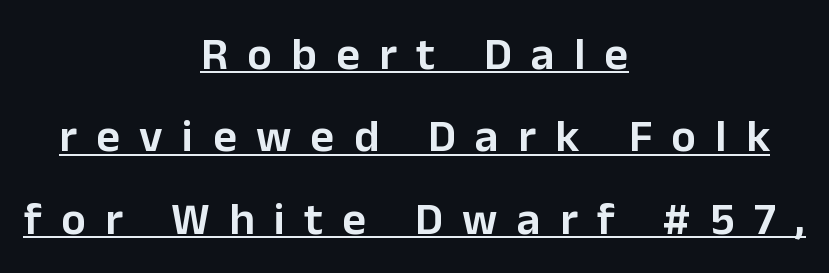
The rendering uses natural spacing where letterforms have individual widths. Leftover space on each line is divided equally before and after the words. To sum up the face: it is a sans, with no serifs. This rendering widens character spacing well past its baseline value. Stroke thickness is moderately raised; the sample reads as semibold. If you drew a line through each stem, it would be perfectly vertical.
